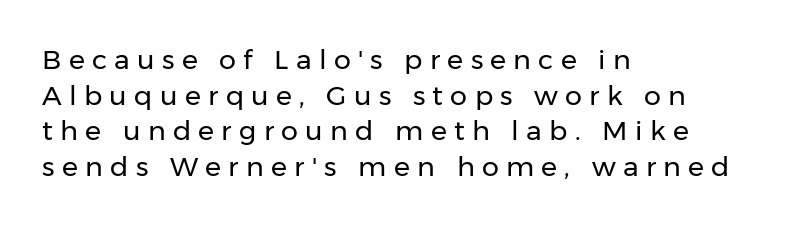
Q: Is the text bold? A: No.
Q: Is the text italic (slanted)? A: No, it is upright.
Q: Is the text underlined? A: No.
Q: How is the paragraph aligned? A: Left-aligned.
Q: Is the spacing between letters normal or unusually wide? A: Unusually wide.
Q: Is the spacing between lines tight, normal or loose? A: Normal.
